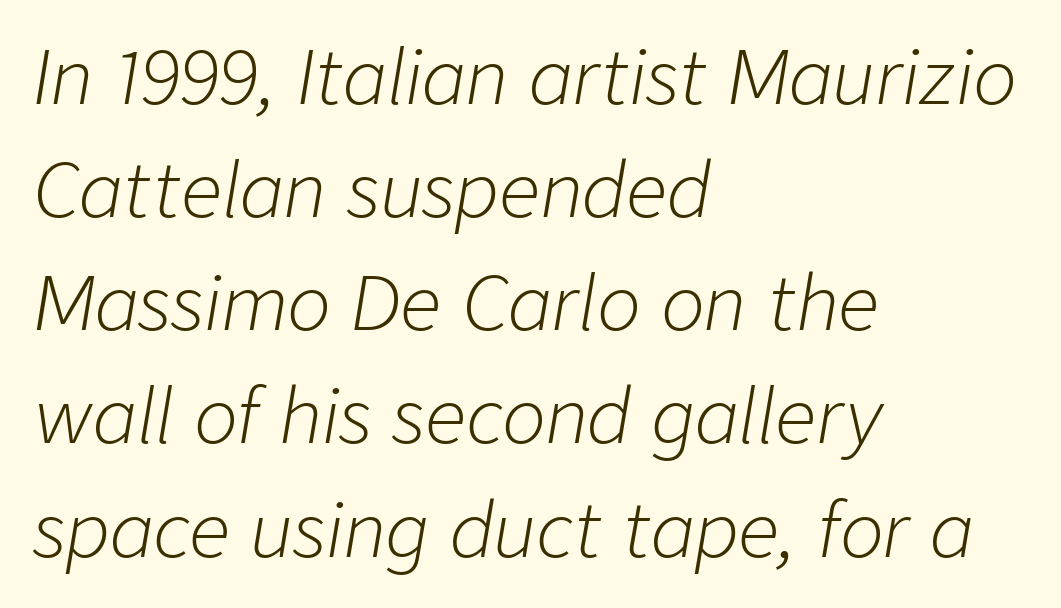
Q: Is the text bold? A: No.
Q: Is the text italic (slanted)? A: Yes, it leans right by about 9 degrees.
Q: Is the text underlined? A: No.
Q: How is the paragraph aligned? A: Left-aligned.
Q: Is the spacing between letters normal or unusually wide? A: Normal.
Q: Is the spacing between lines tight, normal or loose? A: Normal.
Q: Width (condensed, normal, or wide)? A: Normal.
Q: Stroke contrast? A: Low.
Q: x-height? A: Medium.
Q: Monospaced? A: No.
